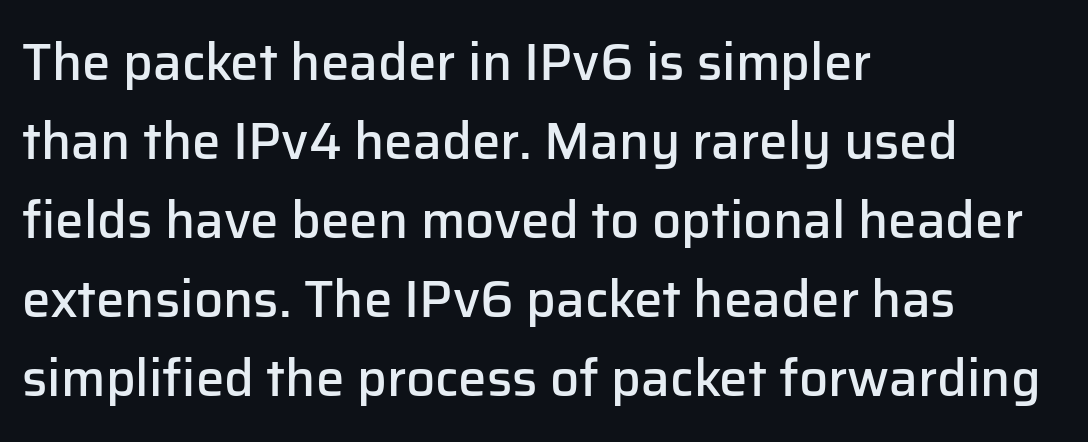
The specimen omits any rule beneath the text block's lines. Stroke thickness is moderately raised; the sample reads as semibold. You could not count columns in this text — the font is proportionally spaced. Which margin do the lines hug? The left one — the right edge is uneven.
